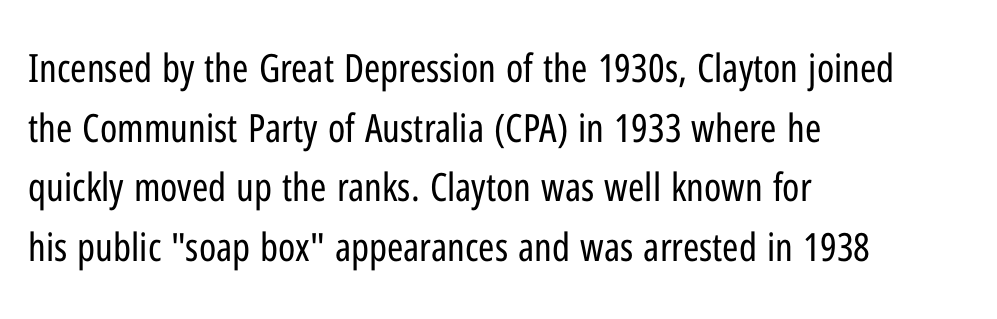
Reading down the block, your eye returns to a fixed left position each line. It's the straight-up-and-down kind of type. Baseline-to-baseline distance is the conventional proportion of letter height. Varying glyph widths throughout — classic text-font behaviour. Counters stay open thanks to moderate or lighter strokes.
